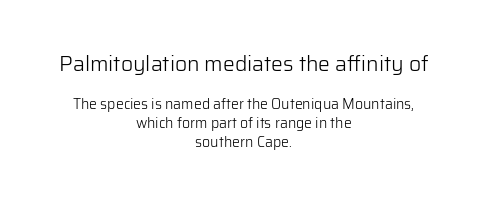
{"italic": "no", "bold": "no", "underline": "no", "align": "center", "line_spacing": "normal", "line_spacing_ratio": 1.37, "letter_spacing": "normal", "letter_spacing_em": 0.0, "larger_block": "first", "size_ratio": 1.5, "glyph_px": 21}
